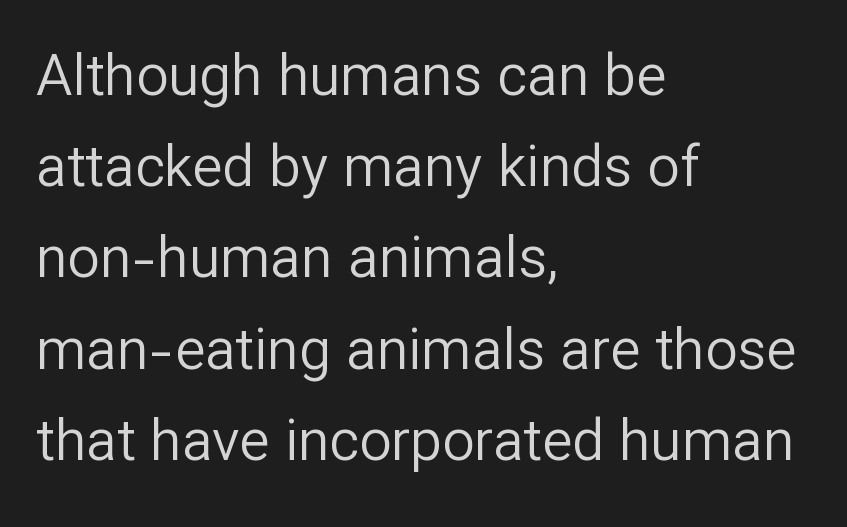
The image shows 57 px regular-weight sans-serif type, upright; set left-aligned, normal line spacing (1.6x), normal letter spacing, not underlined; low stroke contrast and a medium x-height.
